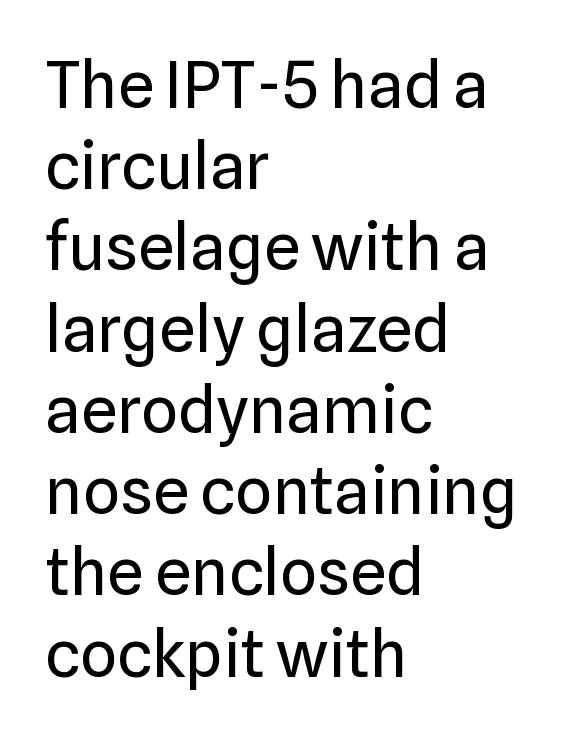
The image shows 65 px regular-weight sans-serif type, upright; set left-aligned, normal line spacing (1.25x), normal letter spacing, not underlined; low stroke contrast and a medium x-height.
